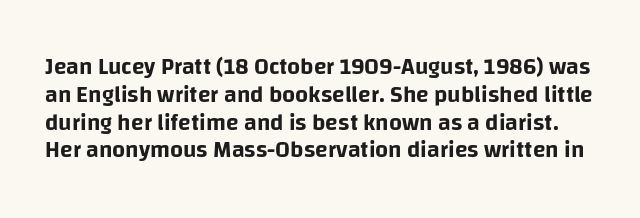
Q: Is the text italic (slanted)? A: No, it is upright.
Q: Is the text underlined? A: No.
Q: Is the spacing between letters normal or unusually wide? A: Normal.
